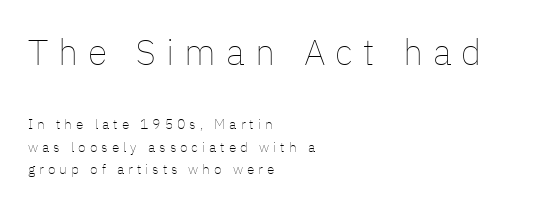
In terms of posture, this sample is upright. Quick note: underline off. This sample keeps an unexceptional amount of space between lines. Which of the two is more prominent by size? The first, at the top. The gaps between neighbouring characters are conspicuously large.
